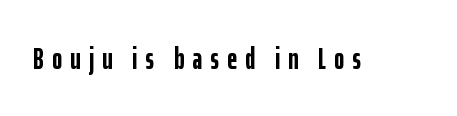
Q: Is the text bold? A: Yes.
Q: Is the text italic (slanted)? A: No, it is upright.
Q: Is the typeface a serif or a sans-serif typeface? A: Sans-serif.
Q: Is the text underlined? A: No.
Q: Is the spacing between letters normal or unusually wide? A: Unusually wide.
Q: Width (condensed, normal, or wide)? A: Condensed.
Q: Stroke contrast? A: Low.
Q: x-height? A: Medium.
Q: Monospaced? A: No.
